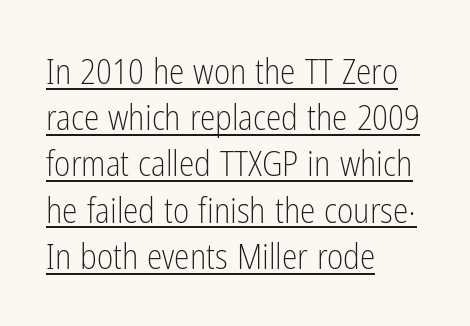
{"serif": "no", "italic": "no", "bold": "no", "weight": "light", "width": "condensed", "stroke_contrast": "low", "x_height": "medium", "monospaced": "no", "underline": "yes", "align": "left", "line_spacing": "normal", "line_spacing_ratio": 1.32, "letter_spacing": "normal", "letter_spacing_em": 0.0, "glyph_px": 35}
